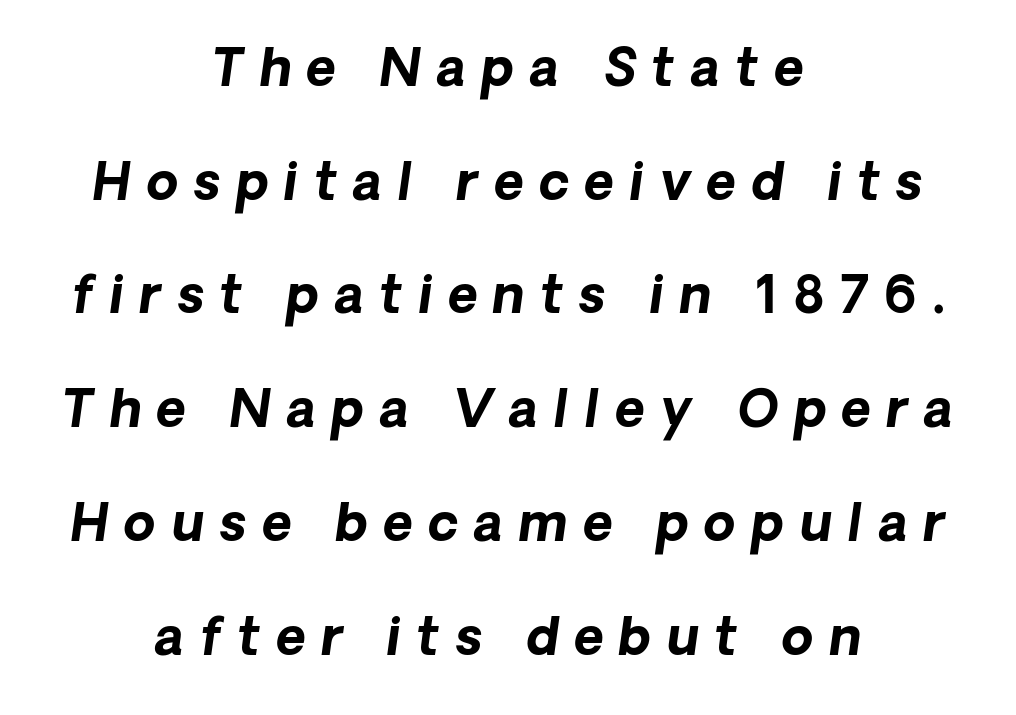
{"italic": "yes", "lean": "right", "slant_degrees": 8, "bold": "yes", "weight": "bold", "width": "normal", "stroke_contrast": "low", "x_height": "medium", "monospaced": "no", "underline": "no", "align": "center", "line_spacing": "loose", "line_spacing_ratio": 2.23, "letter_spacing": "wide", "letter_spacing_em": 0.31, "glyph_px": 51}
